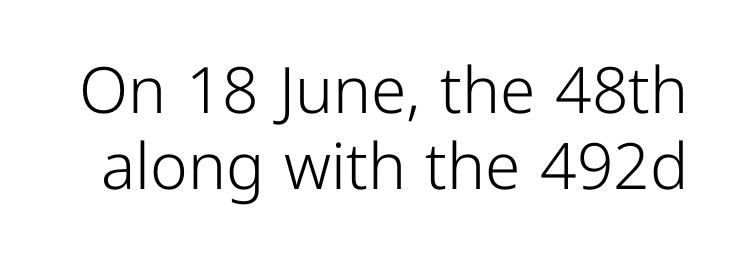
{"serif": "no", "italic": "no", "bold": "no", "weight": "light", "width": "normal", "stroke_contrast": "low", "x_height": "medium", "monospaced": "no", "underline": "no", "line_spacing_ratio": 1.18, "letter_spacing": "normal", "letter_spacing_em": 0.0, "glyph_px": 64}
